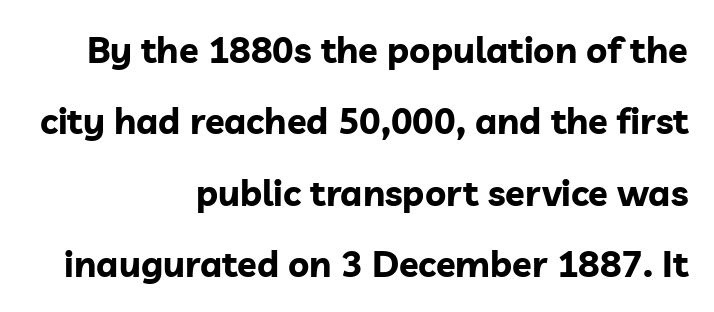
Summary of vertical rhythm: relaxed, with wide interline spacing. The letters stand straight up with perfectly vertical stems. Serif or sans? Sans — the stroke terminals are bare. The gap between lines stays unmarked. The passage shown is typed in a proportional face where columns would drift. A dark, heavy texture on the line: the type is bold.
